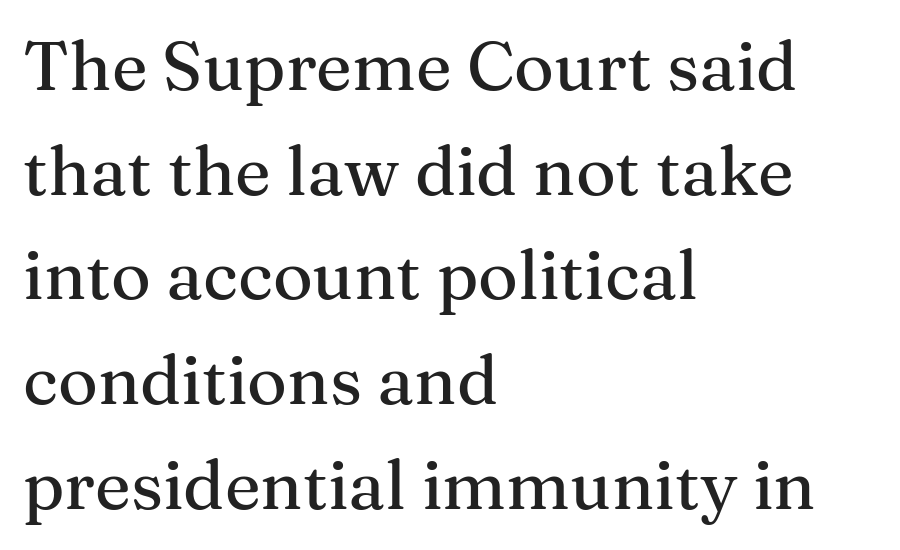
{"serif": "yes", "italic": "no", "width": "normal", "stroke_contrast": "medium", "x_height": "medium", "monospaced": "no", "underline": "no", "align": "left", "line_spacing": "normal", "line_spacing_ratio": 1.54, "letter_spacing": "normal", "letter_spacing_em": 0.0, "glyph_px": 68}
